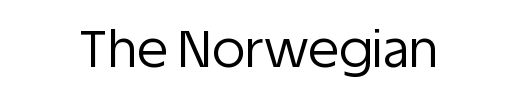
Q: Is the text bold? A: No.
Q: Is the text italic (slanted)? A: No, it is upright.
Q: Is the typeface a serif or a sans-serif typeface? A: Sans-serif.
Q: Is the text underlined? A: No.
Q: Is the spacing between letters normal or unusually wide? A: Normal.
Q: Width (condensed, normal, or wide)? A: Normal.
Q: Stroke contrast? A: Low.
Q: x-height? A: Large.
Q: Monospaced? A: No.
